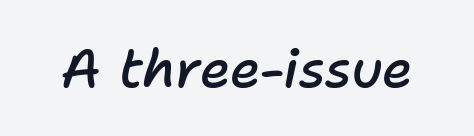
{"italic": "yes", "lean": "right", "slant_degrees": 11, "bold": "semi", "weight": "semibold", "width": "normal", "stroke_contrast": "low", "x_height": "medium", "monospaced": "no", "underline": "no", "letter_spacing": "normal", "letter_spacing_em": 0.0, "glyph_px": 53}
